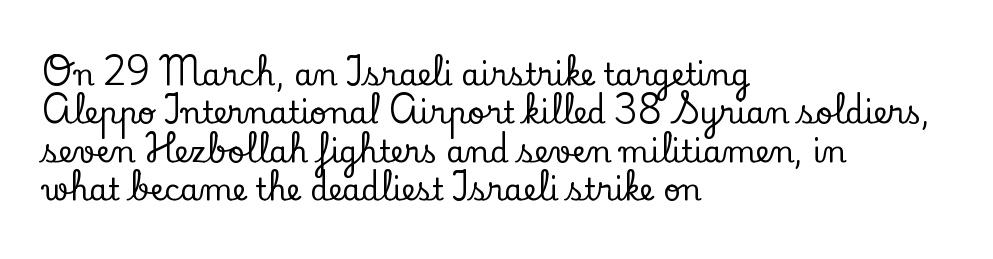
{"serif": "yes", "italic": "no", "width": "normal", "stroke_contrast": "low", "x_height": "small", "monospaced": "no", "underline": "no", "align": "left", "line_spacing": "normal", "line_spacing_ratio": 1.28, "letter_spacing": "normal", "letter_spacing_em": 0.0, "glyph_px": 30}
